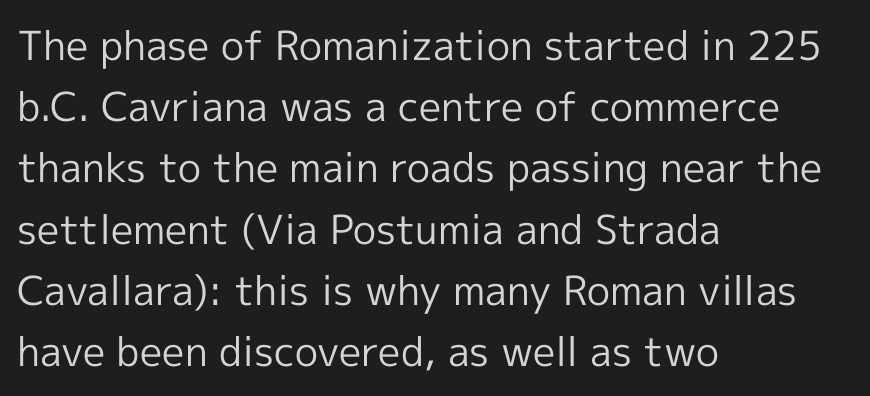
{"serif": "no", "italic": "no", "bold": "no", "weight": "regular", "width": "normal", "x_height": "medium", "monospaced": "no", "underline": "no", "align": "left", "line_spacing": "normal", "line_spacing_ratio": 1.53, "letter_spacing": "normal", "letter_spacing_em": 0.0, "glyph_px": 40}
